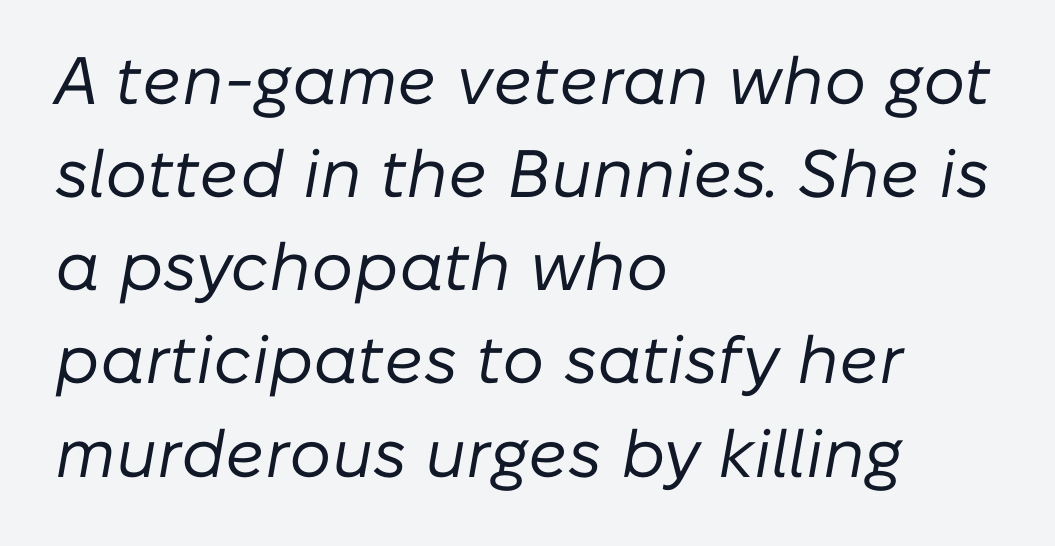
{"italic": "yes", "lean": "right", "slant_degrees": 10, "bold": "no", "weight": "regular", "width": "normal", "stroke_contrast": "low", "x_height": "medium", "monospaced": "no", "underline": "no", "align": "left", "line_spacing": "normal", "line_spacing_ratio": 1.39, "letter_spacing": "normal", "letter_spacing_em": 0.0, "glyph_px": 67}
